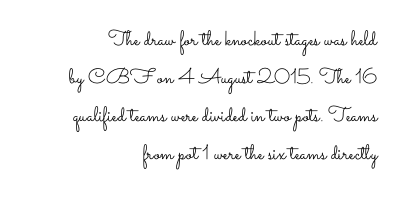
The image shows 21 px text type; set right-aligned, line spacing 1.81x, normal letter spacing, not underlined.
